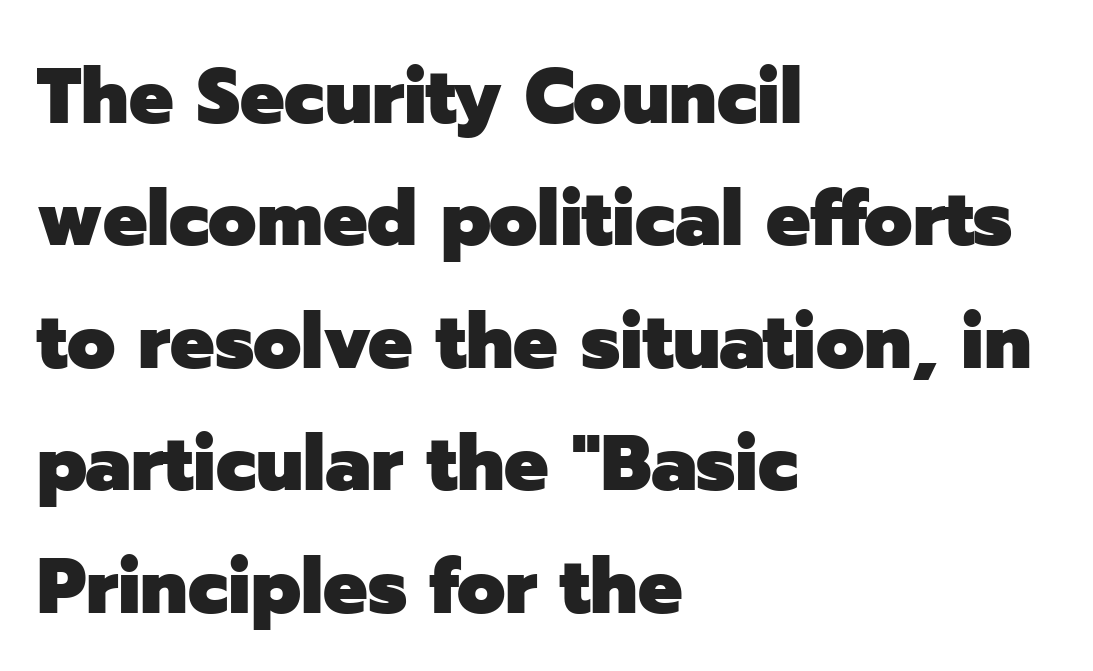
{"serif": "no", "italic": "no", "bold": "yes", "weight": "heavy", "width": "normal", "stroke_contrast": "low", "x_height": "medium", "monospaced": "no", "underline": "no", "align": "left", "line_spacing": "normal", "line_spacing_ratio": 1.57, "letter_spacing": "normal", "letter_spacing_em": 0.0, "glyph_px": 78}
